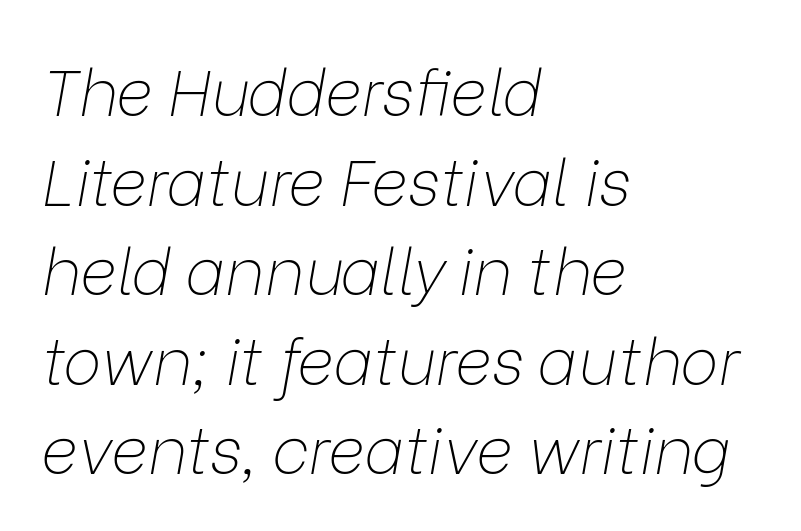
The image shows 64 px thin type, italic (leaning right); set left-aligned, normal line spacing (1.4x), normal letter spacing, not underlined; low stroke contrast and a medium x-height.
